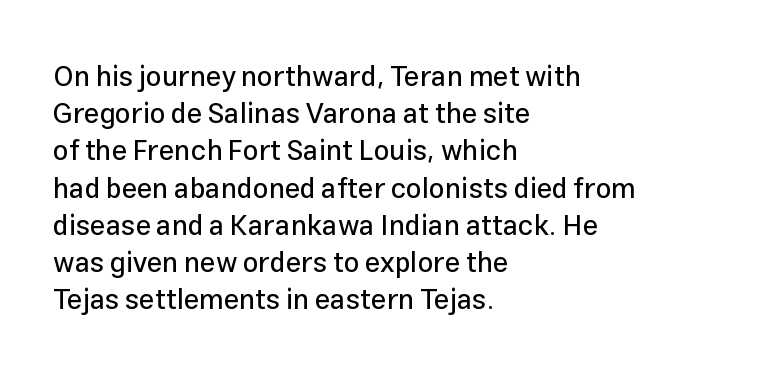
Q: Is the text italic (slanted)? A: No, it is upright.
Q: Is the typeface a serif or a sans-serif typeface? A: Sans-serif.
Q: Is the text underlined? A: No.
Q: How is the paragraph aligned? A: Left-aligned.
Q: Is the spacing between letters normal or unusually wide? A: Normal.
Q: Is the spacing between lines tight, normal or loose? A: Normal.
Q: Width (condensed, normal, or wide)? A: Normal.
Q: Stroke contrast? A: Low.
Q: x-height? A: Medium.
Q: Monospaced? A: No.
